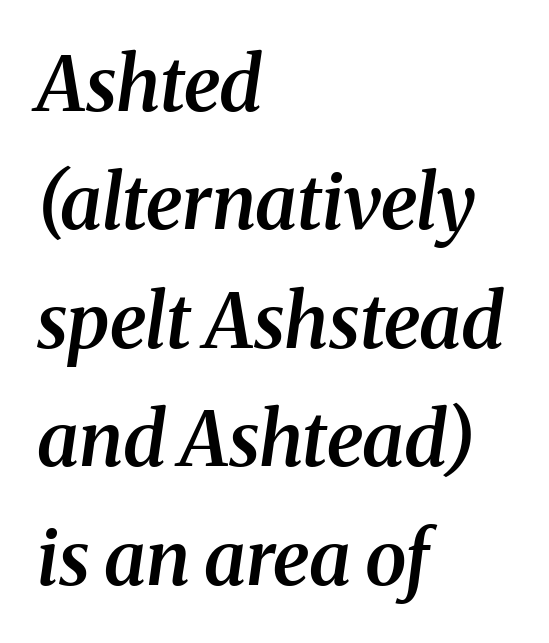
Q: Is the text bold? A: Semi-bold.
Q: Is the text italic (slanted)? A: Yes, it leans right by about 8 degrees.
Q: Is the typeface a serif or a sans-serif typeface? A: Serif.
Q: Is the text underlined? A: No.
Q: How is the paragraph aligned? A: Left-aligned.
Q: Is the spacing between letters normal or unusually wide? A: Normal.
Q: Is the spacing between lines tight, normal or loose? A: Normal.
Q: Width (condensed, normal, or wide)? A: Normal.
Q: Stroke contrast? A: Medium.
Q: x-height? A: Medium.
Q: Monospaced? A: No.
